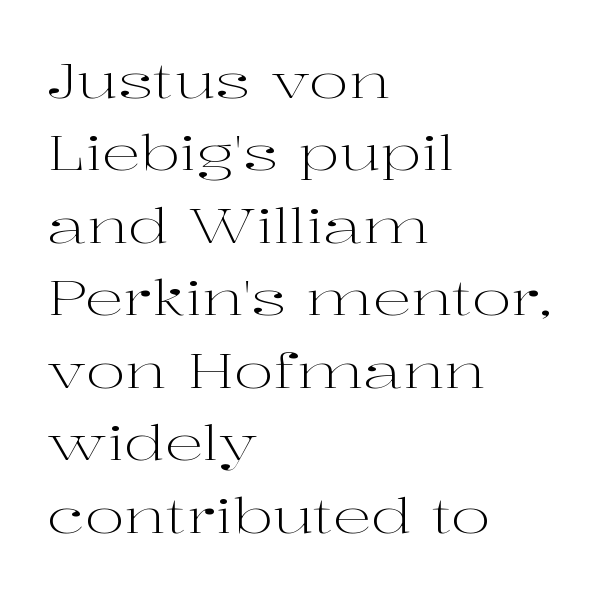
You can tell it's not italic because the verticals are truly vertical. A bare baseline throughout the passage. These lines stack with their left ends in a neat column. The rendering uses natural spacing where letterforms have individual widths.
